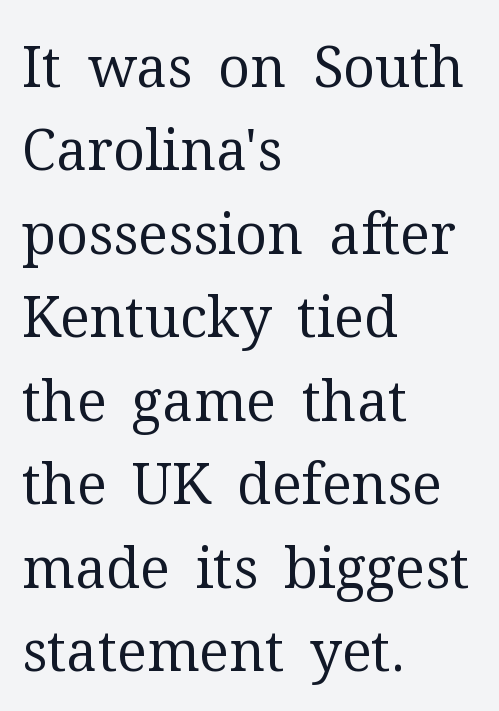
The image shows 56 px regular-weight serif type, upright; set left-aligned, normal line spacing (1.49x), normal letter spacing, not underlined; medium stroke contrast and a medium x-height.
